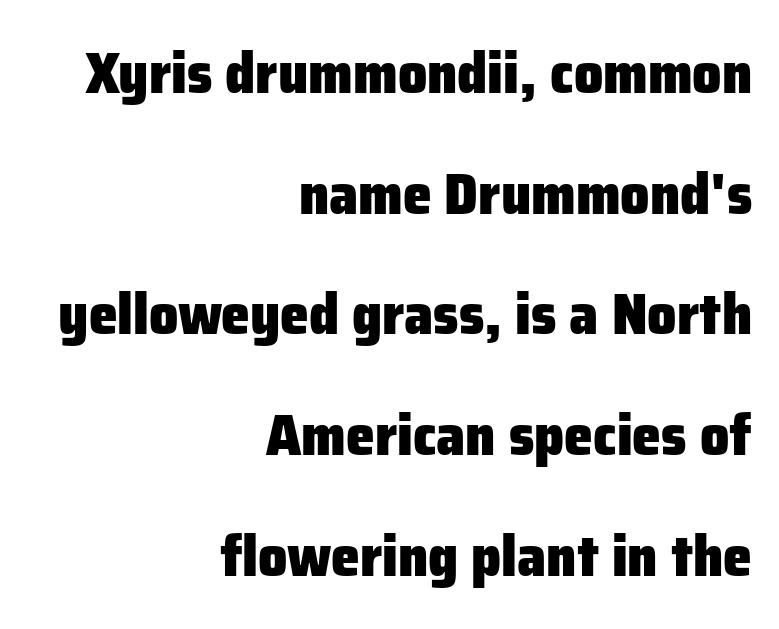
The image shows 58 px heavy sans-serif type, upright; set right-aligned, loose line spacing (2.08x), normal letter spacing, not underlined; low stroke contrast and a medium x-height.
